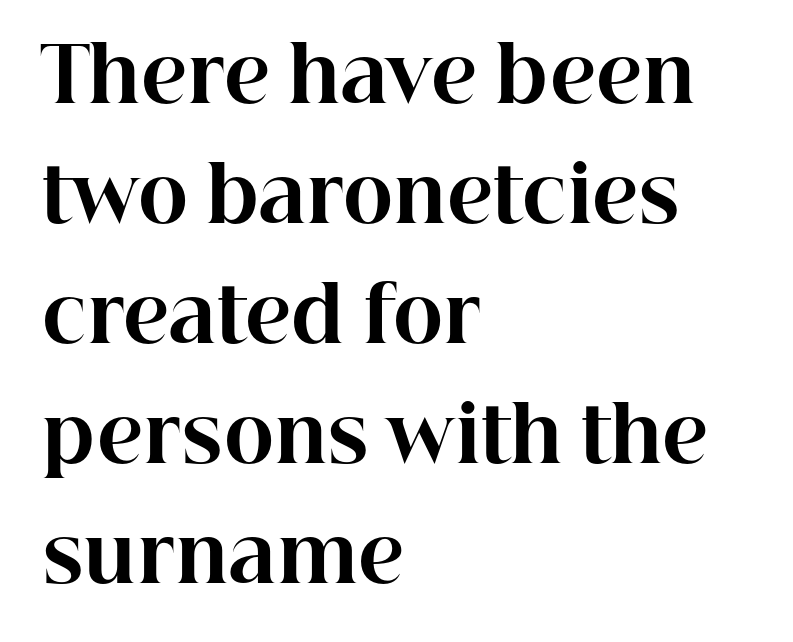
{"serif": "yes", "italic": "no", "bold": "yes", "weight": "bold", "width": "normal", "stroke_contrast": "high", "x_height": "medium", "monospaced": "no", "underline": "no", "align": "left", "line_spacing": "normal", "line_spacing_ratio": 1.58, "letter_spacing": "normal", "letter_spacing_em": 0.0, "glyph_px": 76}
